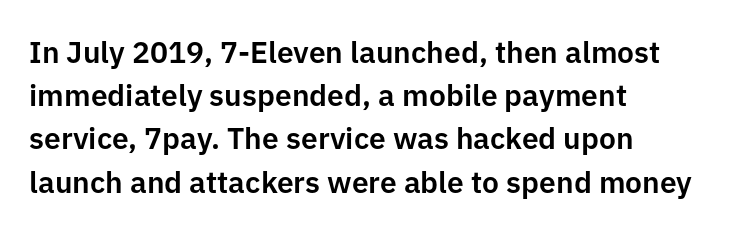
Q: Is the text italic (slanted)? A: No, it is upright.
Q: Is the typeface a serif or a sans-serif typeface? A: Sans-serif.
Q: Is the text underlined? A: No.
Q: How is the paragraph aligned? A: Left-aligned.
Q: Is the spacing between letters normal or unusually wide? A: Normal.
Q: Is the spacing between lines tight, normal or loose? A: Normal.
Q: Width (condensed, normal, or wide)? A: Normal.
Q: Stroke contrast? A: Low.
Q: x-height? A: Medium.
Q: Monospaced? A: No.
